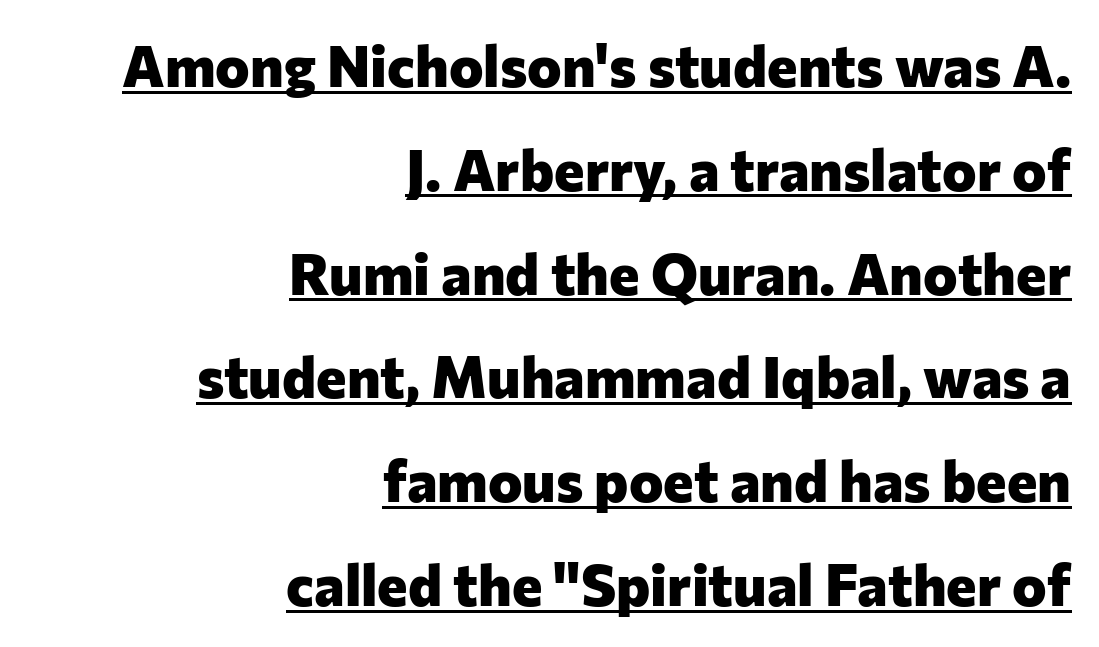
The image shows 58 px heavy sans-serif type, upright; set right-aligned, line spacing 1.79x, normal letter spacing, underlined; low stroke contrast and a medium x-height.
